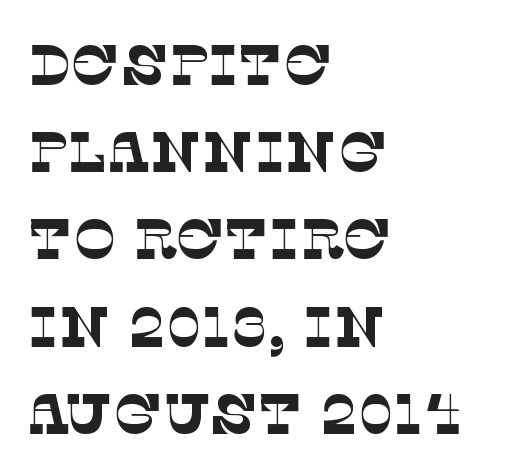
Q: Is the text bold? A: No.
Q: Is the typeface a serif or a sans-serif typeface? A: Serif.
Q: Is the text underlined? A: No.
Q: How is the paragraph aligned? A: Left-aligned.
Q: Is the spacing between letters normal or unusually wide? A: Normal.
Q: Is the spacing between lines tight, normal or loose? A: Normal.
Q: Width (condensed, normal, or wide)? A: Normal.
Q: Stroke contrast? A: Low.
Q: x-height? A: Large.
Q: Monospaced? A: No.
